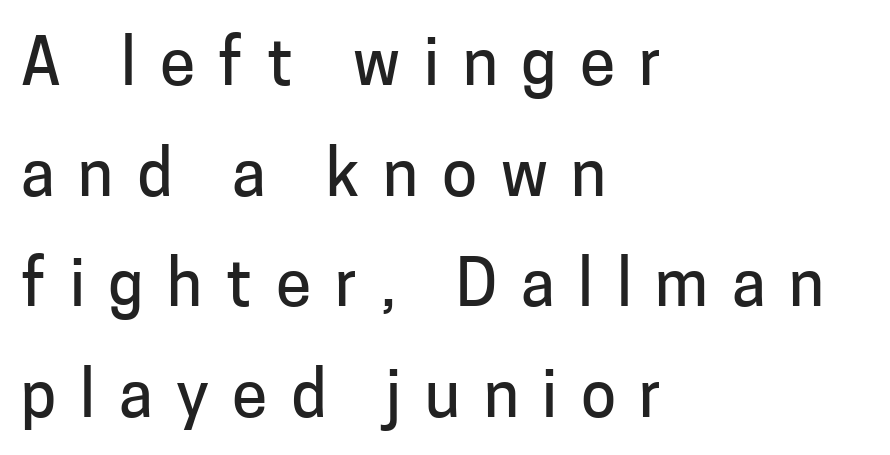
The image shows 64 px sans-serif type, upright; set left-aligned, line spacing 1.73x, unusually wide letter spacing (+0.37 em), not underlined; low stroke contrast and a medium x-height.
